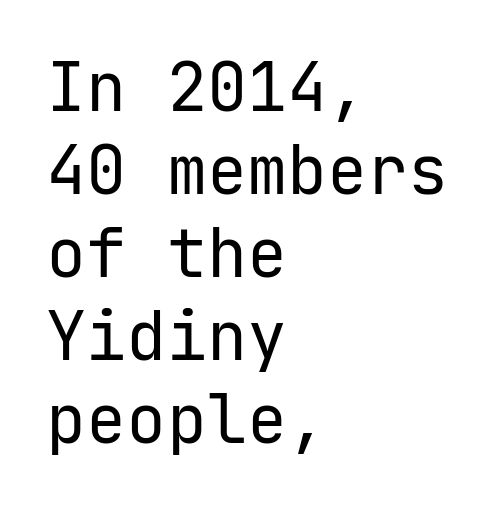
Are there feet on the stems? There aren't — it's a sans. Weight class: somewhere from thin through regular. This sample is left-justified, so line endings fall wherever the words run out. Do the letters lean? They stand straight.
